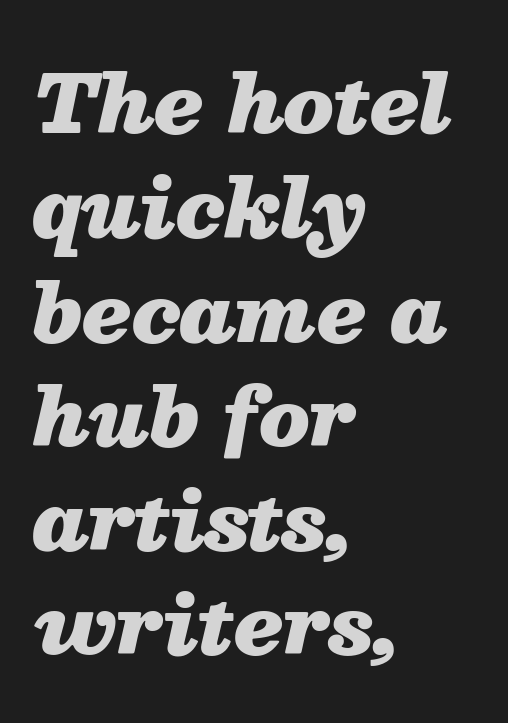
Q: Is the text bold? A: Yes.
Q: Is the text italic (slanted)? A: Yes, it leans right by about 13 degrees.
Q: Is the text underlined? A: No.
Q: How is the paragraph aligned? A: Left-aligned.
Q: Is the spacing between letters normal or unusually wide? A: Normal.
Q: Is the spacing between lines tight, normal or loose? A: Normal.
Q: Width (condensed, normal, or wide)? A: Normal.
Q: Stroke contrast? A: Medium.
Q: x-height? A: Medium.
Q: Monospaced? A: No.
